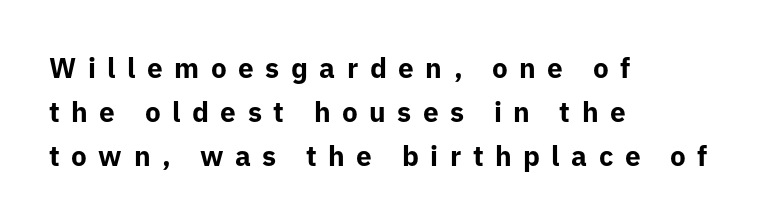
Q: Is the text bold? A: Yes.
Q: Is the text italic (slanted)? A: No, it is upright.
Q: Is the typeface a serif or a sans-serif typeface? A: Sans-serif.
Q: Is the text underlined? A: No.
Q: How is the paragraph aligned? A: Left-aligned.
Q: Is the spacing between letters normal or unusually wide? A: Unusually wide.
Q: Is the spacing between lines tight, normal or loose? A: Normal.
Q: Width (condensed, normal, or wide)? A: Normal.
Q: Stroke contrast? A: Low.
Q: x-height? A: Medium.
Q: Monospaced? A: No.
